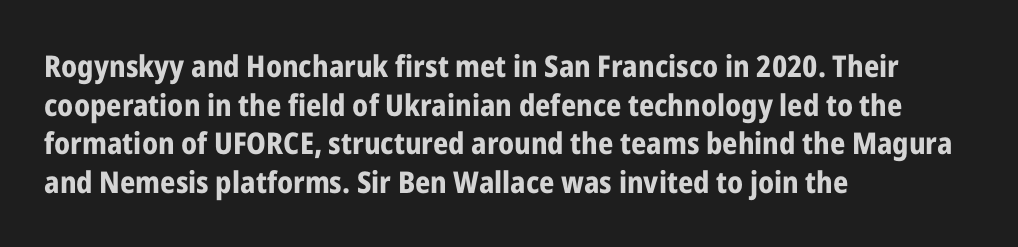
Q: Is the text bold? A: Yes.
Q: Is the text italic (slanted)? A: No, it is upright.
Q: Is the typeface a serif or a sans-serif typeface? A: Sans-serif.
Q: Is the text underlined? A: No.
Q: How is the paragraph aligned? A: Left-aligned.
Q: Is the spacing between letters normal or unusually wide? A: Normal.
Q: Is the spacing between lines tight, normal or loose? A: Normal.
Q: Width (condensed, normal, or wide)? A: Condensed.
Q: Stroke contrast? A: Low.
Q: x-height? A: Medium.
Q: Monospaced? A: No.
